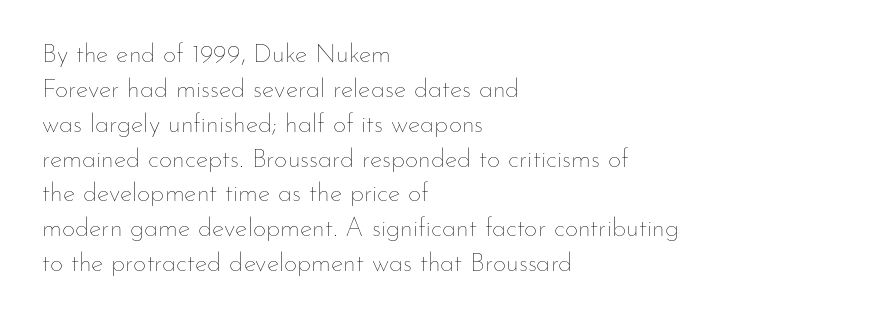
The strip under each line holds only bare page. Short note: letters normally spaced. The axis of the letterforms is exactly vertical. Line spacing here is normal. The rendering anchors every line to the left-hand side.
